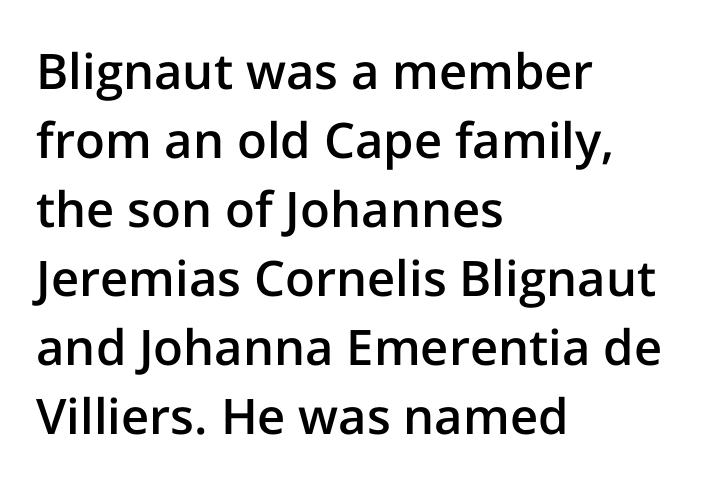
The image shows 49 px semibold sans-serif type, upright; set left-aligned, normal line spacing (1.41x), normal letter spacing, not underlined; low stroke contrast and a medium x-height.
